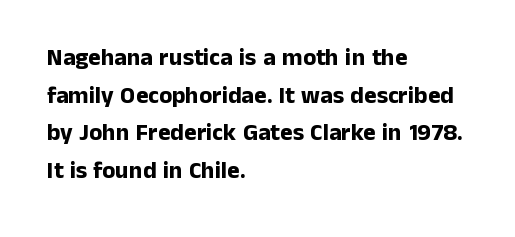
Q: Is the text bold? A: Yes.
Q: Is the text italic (slanted)? A: No, it is upright.
Q: Is the text underlined? A: No.
Q: How is the paragraph aligned? A: Left-aligned.
Q: Is the spacing between letters normal or unusually wide? A: Normal.
Q: Is the spacing between lines tight, normal or loose? A: Normal.
